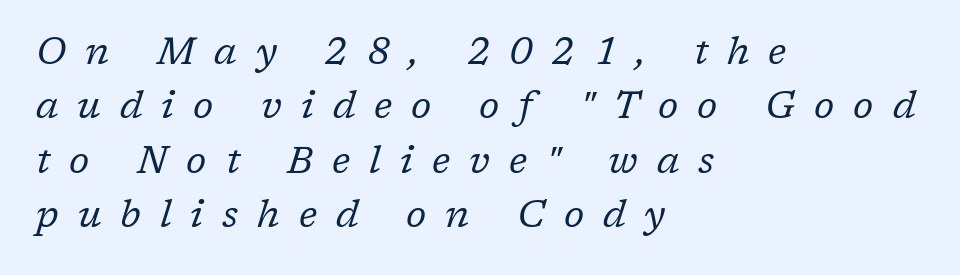
{"serif": "yes", "italic": "yes", "lean": "right", "slant_degrees": 17, "bold": "no", "weight": "regular", "width": "normal", "stroke_contrast": "low", "x_height": "medium", "monospaced": "no", "underline": "no", "align": "left", "line_spacing": "normal", "line_spacing_ratio": 1.43, "letter_spacing": "wide", "letter_spacing_em": 0.5, "glyph_px": 38}
